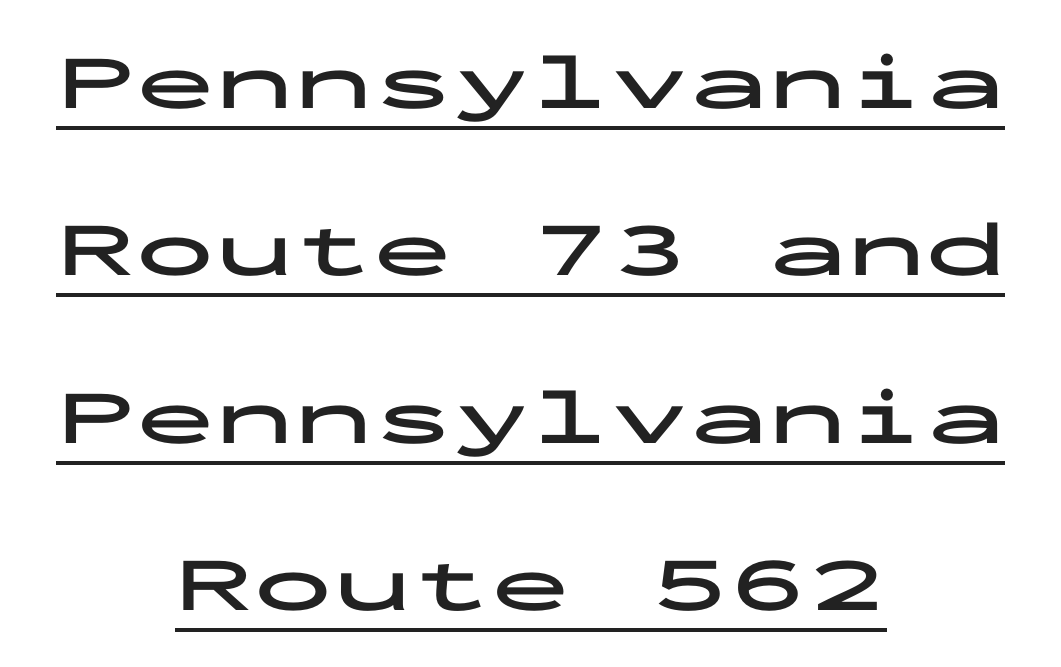
The glyphs in this specimen are sans serif. There is no visible air inserted between adjacent glyphs. Every word sits above its own underline. Summary of vertical rhythm: relaxed, with wide interline spacing. Visually the block forms a symmetrical silhouette, jagged on both flanks. Is this a fixed-width face? Yes — each glyph sits in an identical cell.
